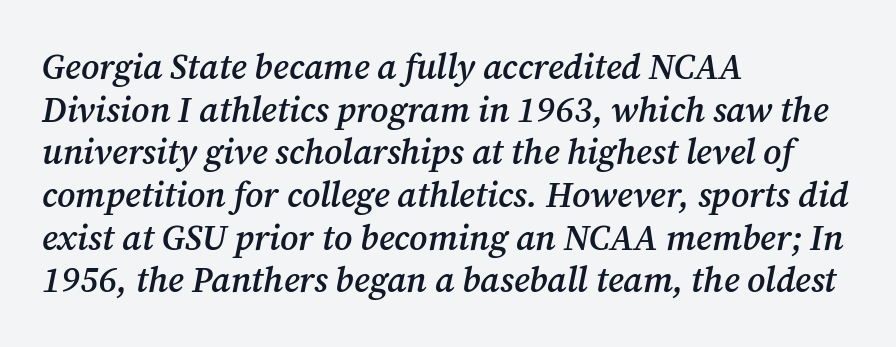
The passage shown is semibold, sitting just below true bold. It's the slanting kind of type. Type style note: has serifs. Anything drawn beneath the words? Only blank space. Reading down the block, your eye returns to a fixed left position each line.
